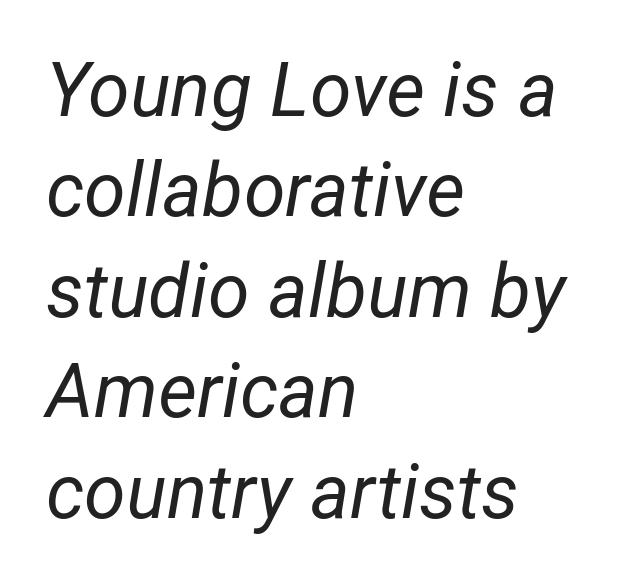
Q: Is the text bold? A: No.
Q: Is the text italic (slanted)? A: Yes, it leans right by about 12 degrees.
Q: Is the text underlined? A: No.
Q: How is the paragraph aligned? A: Left-aligned.
Q: Is the spacing between letters normal or unusually wide? A: Normal.
Q: Is the spacing between lines tight, normal or loose? A: Normal.
Q: Width (condensed, normal, or wide)? A: Normal.
Q: Stroke contrast? A: Low.
Q: x-height? A: Medium.
Q: Monospaced? A: No.
